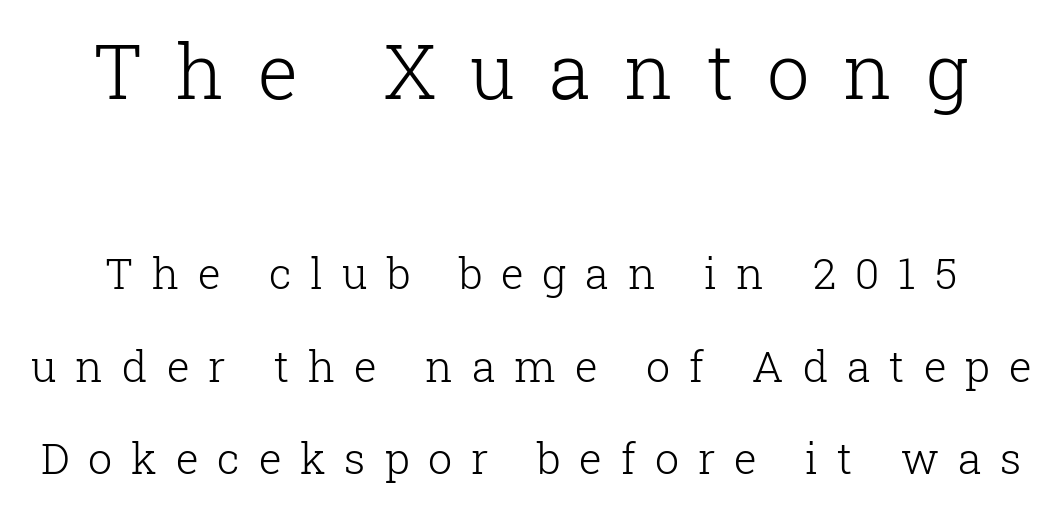
{"serif": "yes", "italic": "no", "bold": "no", "weight": "light", "width": "normal", "stroke_contrast": "low", "x_height": "medium", "monospaced": "no", "underline": "no", "line_spacing": "loose", "line_spacing_ratio": 2.15, "letter_spacing": "wide", "letter_spacing_em": 0.44, "larger_block": "first", "size_ratio": 1.77, "glyph_px": 76}
